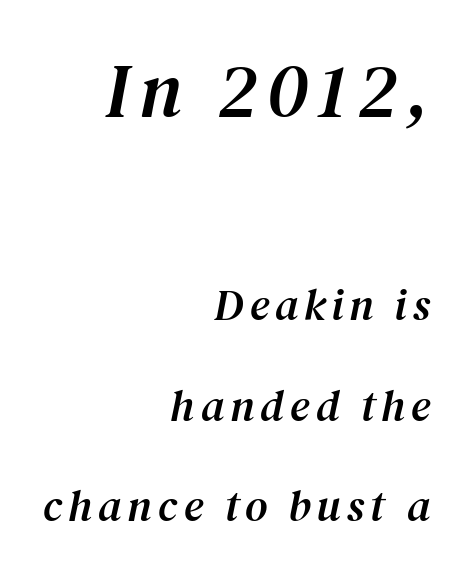
In CSS terms this would be text-align: right. One glance says open: line gaps are wider than usual. The specimen omits any rule beneath the text block's lines. Examine the stroke ends and you'll spot serifs. Type size steps down from the first block to the second.
